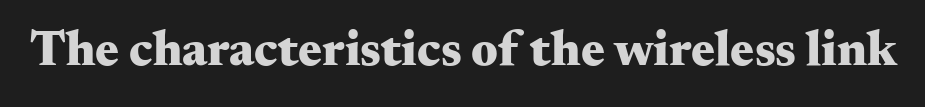
Q: Is the text bold? A: Yes.
Q: Is the text italic (slanted)? A: No, it is upright.
Q: Is the typeface a serif or a sans-serif typeface? A: Serif.
Q: Is the text underlined? A: No.
Q: Is the spacing between letters normal or unusually wide? A: Normal.
Q: Width (condensed, normal, or wide)? A: Wide.
Q: Stroke contrast? A: Medium.
Q: x-height? A: Small.
Q: Monospaced? A: No.
